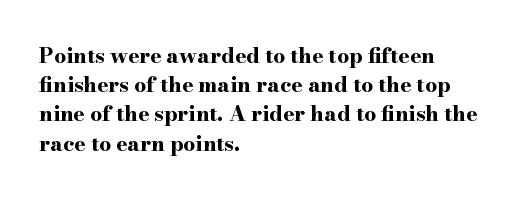
When letters stand straight like this, we call the style roman or upright. Line starts are locked; line ends wander. Quick note: underline off. Words appear dense and cohesive because spacing is normal. A normal amount of white space separates one row of letters from the next.
